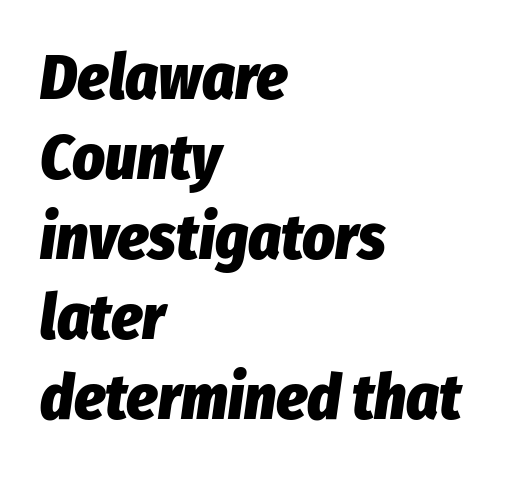
{"italic": "yes", "lean": "right", "slant_degrees": 8, "bold": "yes", "weight": "heavy", "width": "condensed", "stroke_contrast": "low", "x_height": "medium", "monospaced": "no", "underline": "no", "align": "left", "line_spacing": "normal", "line_spacing_ratio": 1.27, "letter_spacing": "normal", "letter_spacing_em": 0.0, "glyph_px": 63}
